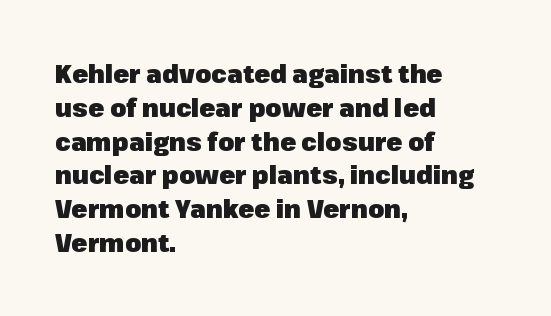
{"italic": "no", "bold": "yes", "underline": "no", "align": "left", "line_spacing": "normal", "line_spacing_ratio": 1.3, "letter_spacing": "normal", "letter_spacing_em": 0.0, "glyph_px": 26}
